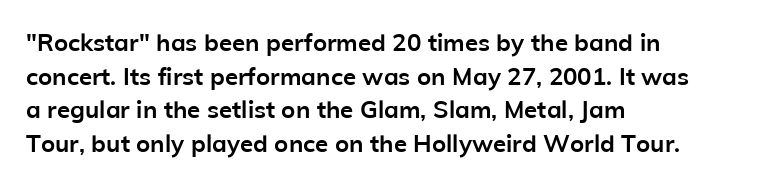
Any mark beneath the type? The region is blank. Regular leading. The face used here is rendered with its standard letterfit. These words are printed bold, with thick strokes throughout. Italic? Not at all — the glyphs are vertical. Left-aligned paragraph, ragged on the right.
